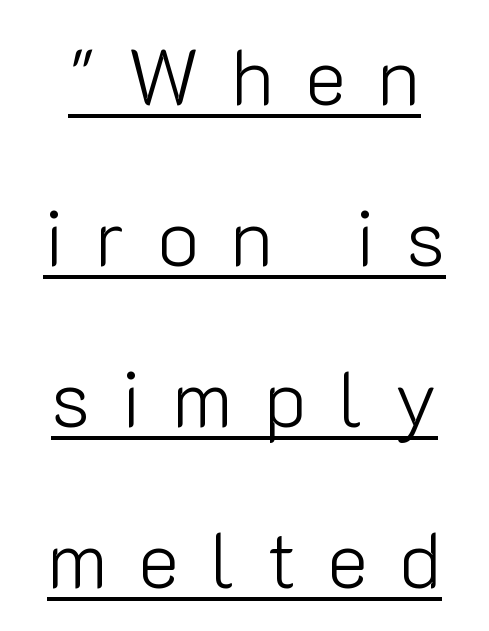
Q: Is the text bold? A: No.
Q: Is the text italic (slanted)? A: No, it is upright.
Q: Is the typeface a serif or a sans-serif typeface? A: Sans-serif.
Q: Is the text underlined? A: Yes.
Q: Is the spacing between letters normal or unusually wide? A: Unusually wide.
Q: Is the spacing between lines tight, normal or loose? A: Loose.
Q: Width (condensed, normal, or wide)? A: Normal.
Q: Stroke contrast? A: Low.
Q: x-height? A: Medium.
Q: Monospaced? A: No.
